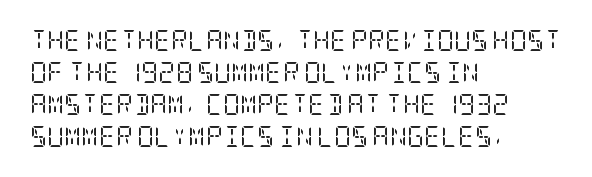
The image shows 21 px text type, upright; set left-aligned, normal line spacing (1.52x), normal letter spacing, not underlined.
